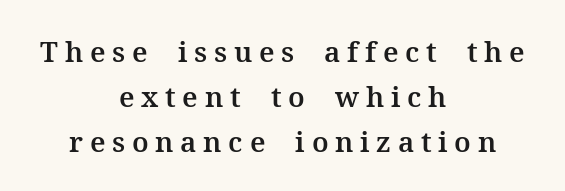
Q: Is the text italic (slanted)? A: No, it is upright.
Q: Is the typeface a serif or a sans-serif typeface? A: Serif.
Q: Is the text underlined? A: No.
Q: How is the paragraph aligned? A: Centered.
Q: Is the spacing between letters normal or unusually wide? A: Unusually wide.
Q: Is the spacing between lines tight, normal or loose? A: Normal.
Q: Width (condensed, normal, or wide)? A: Normal.
Q: Stroke contrast? A: Medium.
Q: x-height? A: Medium.
Q: Monospaced? A: No.
